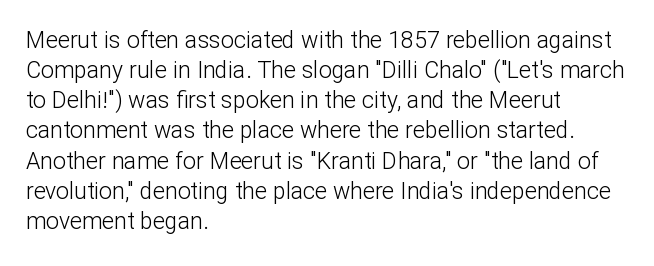
Q: Is the text bold? A: No.
Q: Is the text italic (slanted)? A: No, it is upright.
Q: Is the text underlined? A: No.
Q: How is the paragraph aligned? A: Left-aligned.
Q: Is the spacing between letters normal or unusually wide? A: Normal.
Q: Is the spacing between lines tight, normal or loose? A: Normal.
